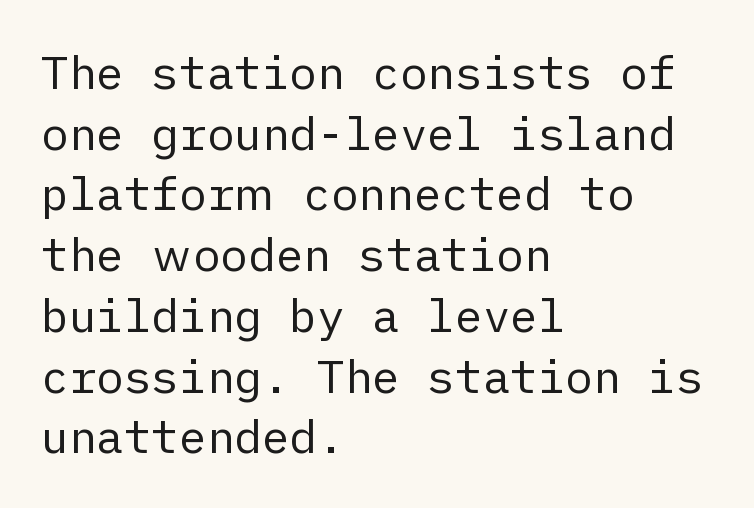
The image shows 46 px regular-weight sans-serif type, upright; set left-aligned, normal line spacing (1.32x), normal letter spacing, not underlined; low stroke contrast and a medium x-height.
